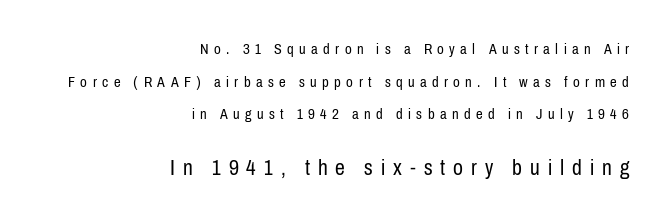
The image shows 22 px text type, upright; set right-aligned, loose line spacing (2.17x), unusually wide letter spacing (+0.36 em), not underlined; the second (bottom) block is 1.47x larger.
